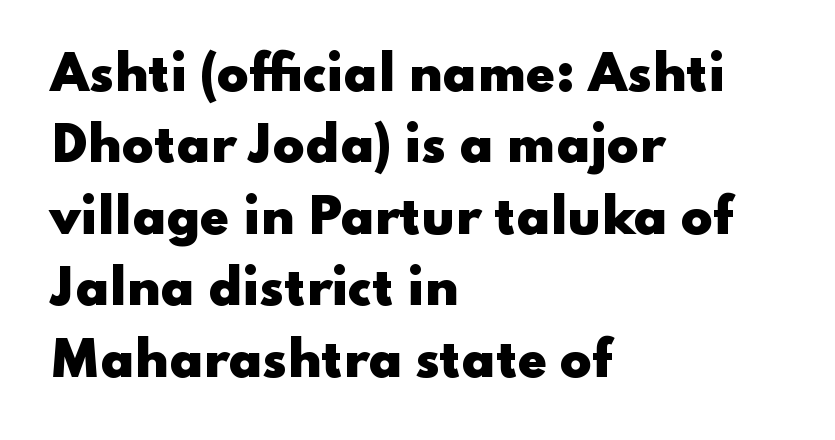
Compared with typical paragraphs, the rows here are spaced about the same. Note the varied advance widths — an 'i' is clearly narrower than an 'm'. Every row of glyphs begins at an identical x-position on the left. I'd describe the lettering as bold — thick and assertive.
